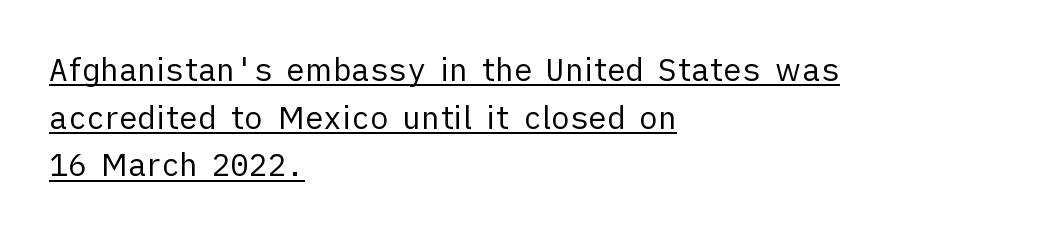
Left-aligned paragraph, ragged on the right. You can tell from the bare stems that sans-serif type was used. How would I describe the line gaps? Plain and ordinary. Characters follow at the spacing the type designer built in.
